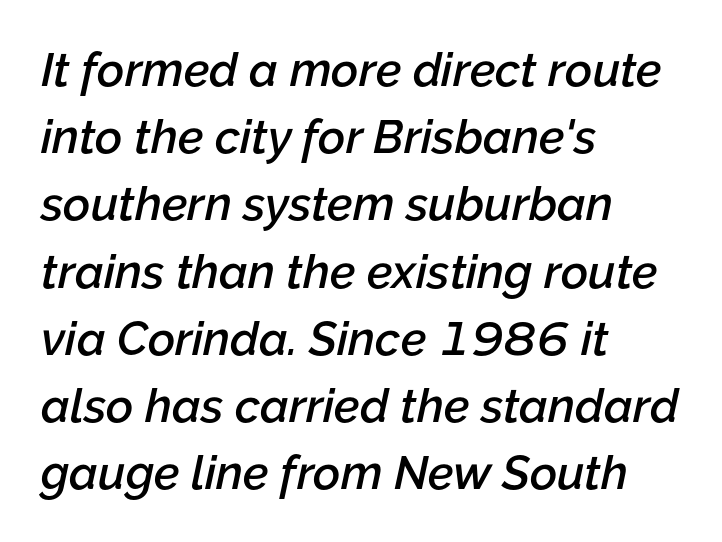
{"italic": "yes", "lean": "right", "slant_degrees": 12, "bold": "semi", "weight": "semibold", "width": "normal", "stroke_contrast": "low", "x_height": "medium", "monospaced": "no", "underline": "no", "align": "left", "line_spacing": "normal", "line_spacing_ratio": 1.43, "letter_spacing": "normal", "letter_spacing_em": 0.0, "glyph_px": 47}
